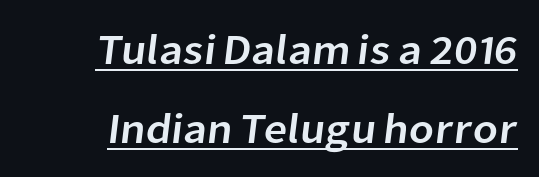
{"serif": "no", "width": "normal", "stroke_contrast": "low", "x_height": "medium", "monospaced": "no", "underline": "yes", "line_spacing_ratio": 1.88, "letter_spacing": "normal", "letter_spacing_em": 0.0, "glyph_px": 42}
